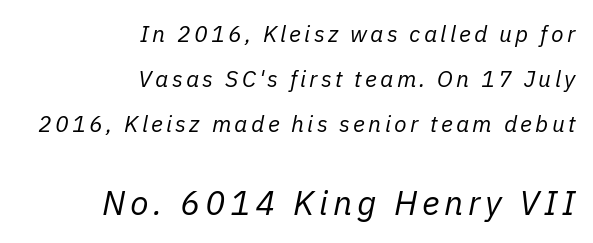
{"italic": "yes", "lean": "right", "slant_degrees": 11, "bold": "no", "weight": "regular", "width": "normal", "stroke_contrast": "low", "x_height": "medium", "monospaced": "no", "underline": "no", "align": "right", "line_spacing": "loose", "line_spacing_ratio": 1.95, "larger_block": "second", "size_ratio": 1.48, "glyph_px": 34}
